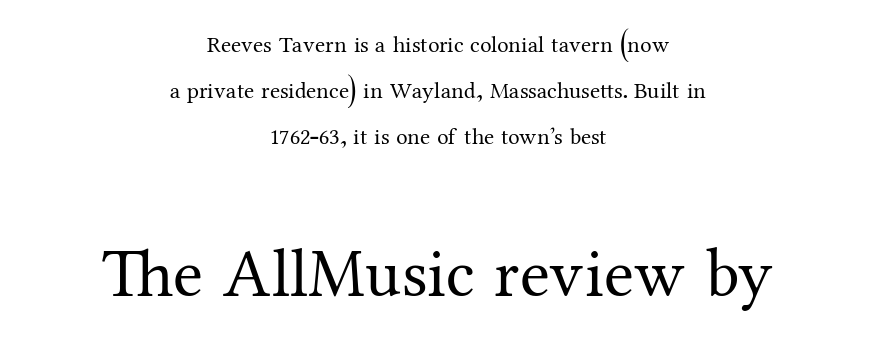
Q: Is the text bold? A: No.
Q: Is the text italic (slanted)? A: No, it is upright.
Q: Is the typeface a serif or a sans-serif typeface? A: Serif.
Q: Is the text underlined? A: No.
Q: How is the paragraph aligned? A: Centered.
Q: Is the spacing between letters normal or unusually wide? A: Normal.
Q: Is the spacing between lines tight, normal or loose? A: Loose.
Q: Which block of text is set in a larger size, the first (top) or the second (bottom)? A: The second (bottom) one.
Q: Width (condensed, normal, or wide)? A: Normal.
Q: Stroke contrast? A: Medium.
Q: x-height? A: Medium.
Q: Monospaced? A: No.
